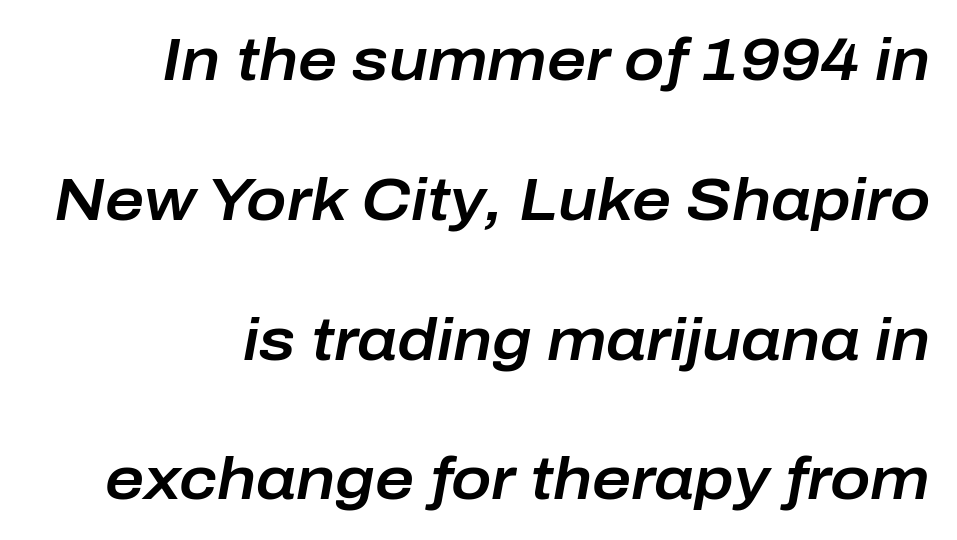
The image shows 60 px text type, italic (leaning right); set loose line spacing (2.33x), normal letter spacing, not underlined; low stroke contrast and a medium x-height.
